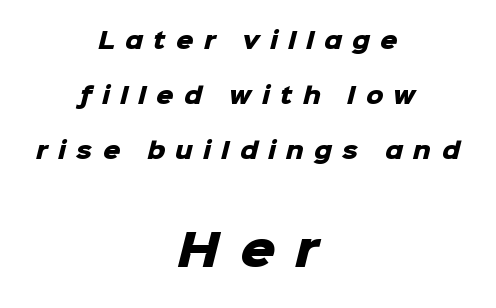
Q: Is the text bold? A: Yes.
Q: Is the typeface a serif or a sans-serif typeface? A: Sans-serif.
Q: Is the text underlined? A: No.
Q: How is the paragraph aligned? A: Centered.
Q: Is the spacing between letters normal or unusually wide? A: Unusually wide.
Q: Is the spacing between lines tight, normal or loose? A: Loose.
Q: Which block of text is set in a larger size, the first (top) or the second (bottom)? A: The second (bottom) one.
Q: Width (condensed, normal, or wide)? A: Normal.
Q: Stroke contrast? A: Low.
Q: x-height? A: Medium.
Q: Monospaced? A: No.
